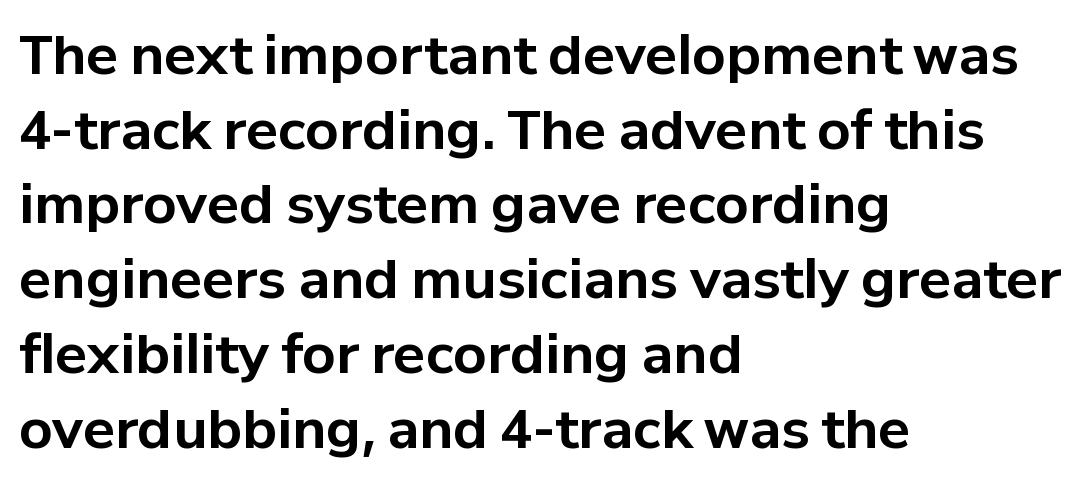
Q: Is the text bold? A: Yes.
Q: Is the text italic (slanted)? A: No, it is upright.
Q: Is the typeface a serif or a sans-serif typeface? A: Sans-serif.
Q: Is the text underlined? A: No.
Q: How is the paragraph aligned? A: Left-aligned.
Q: Is the spacing between letters normal or unusually wide? A: Normal.
Q: Is the spacing between lines tight, normal or loose? A: Normal.
Q: Width (condensed, normal, or wide)? A: Normal.
Q: Stroke contrast? A: Low.
Q: x-height? A: Medium.
Q: Monospaced? A: No.
